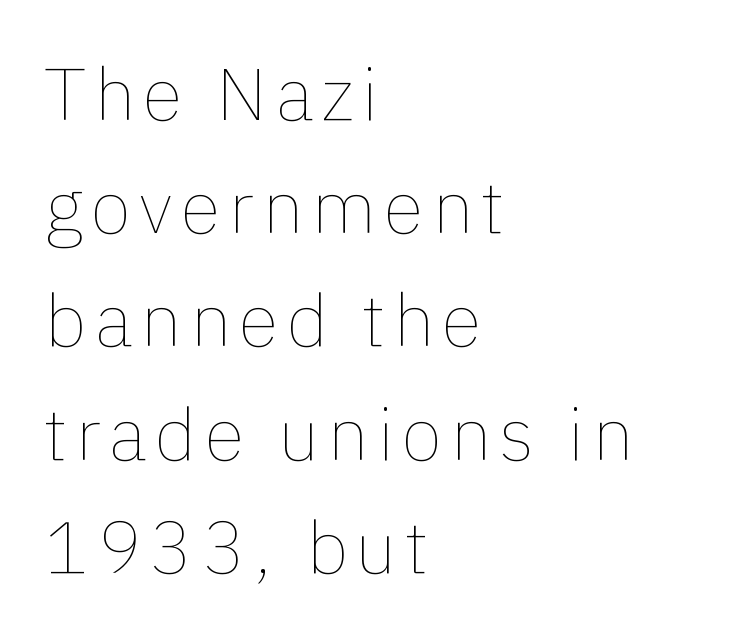
{"italic": "no", "bold": "no", "weight": "thin", "width": "normal", "x_height": "medium", "monospaced": "no", "underline": "no", "align": "left", "line_spacing": "normal", "line_spacing_ratio": 1.53, "glyph_px": 74}
